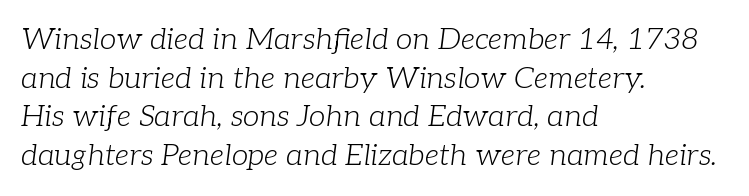
The image shows 30 px light serif type, italic (leaning right); set left-aligned, normal line spacing (1.29x), normal letter spacing, not underlined; low stroke contrast and a medium x-height.
